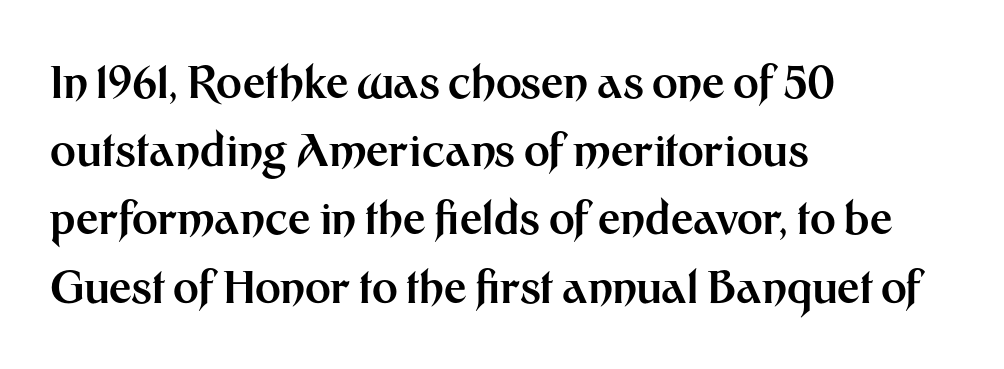
Q: Is the text bold? A: Yes.
Q: Is the text italic (slanted)? A: No, it is upright.
Q: Is the typeface a serif or a sans-serif typeface? A: Sans-serif.
Q: Is the text underlined? A: No.
Q: How is the paragraph aligned? A: Left-aligned.
Q: Is the spacing between letters normal or unusually wide? A: Normal.
Q: Is the spacing between lines tight, normal or loose? A: Normal.
Q: Width (condensed, normal, or wide)? A: Normal.
Q: Stroke contrast? A: Medium.
Q: x-height? A: Medium.
Q: Monospaced? A: No.
